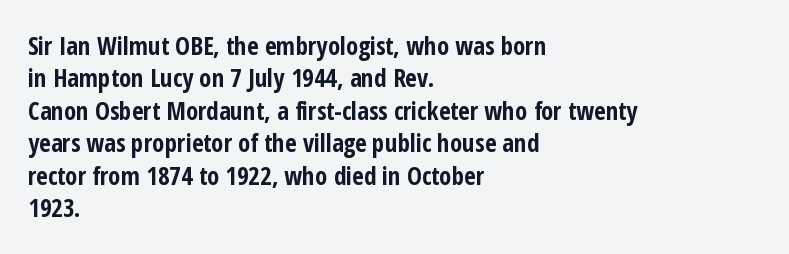
Q: Is the text bold? A: Yes.
Q: Is the text italic (slanted)? A: No, it is upright.
Q: Is the text underlined? A: No.
Q: How is the paragraph aligned? A: Left-aligned.
Q: Is the spacing between letters normal or unusually wide? A: Normal.
Q: Is the spacing between lines tight, normal or loose? A: Normal.
